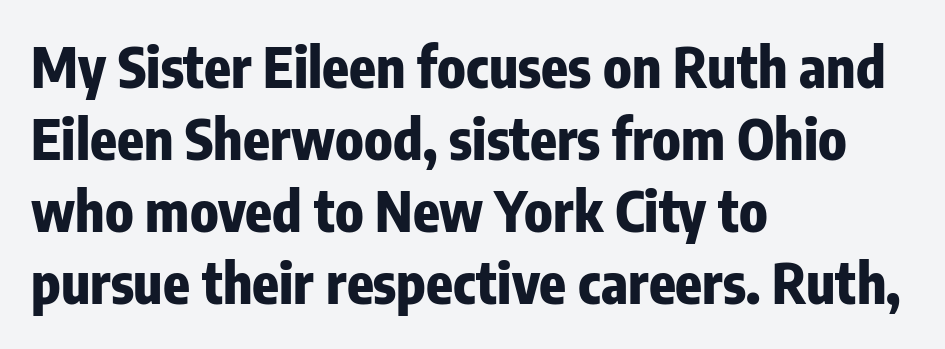
The image shows 55 px heavy, condensed sans-serif type, upright; set left-aligned, normal line spacing (1.31x), normal letter spacing, not underlined; low stroke contrast and a medium x-height.
